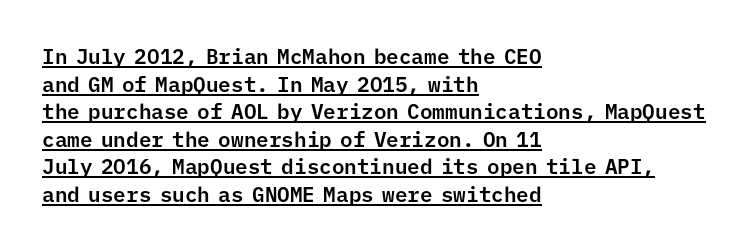
The image shows 21 px text type, upright; set left-aligned, normal line spacing (1.31x), normal letter spacing, underlined.
